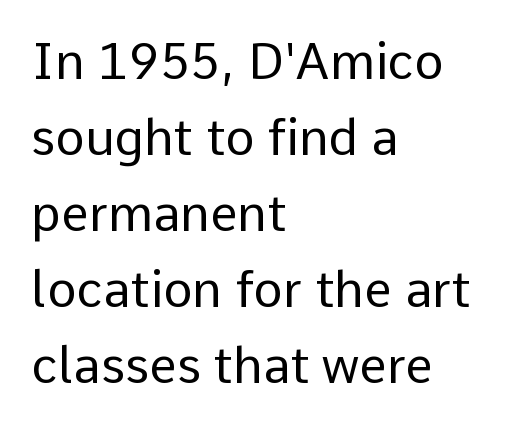
{"serif": "no", "italic": "no", "bold": "no", "weight": "regular", "width": "normal", "stroke_contrast": "low", "x_height": "medium", "monospaced": "no", "underline": "no", "align": "left", "line_spacing": "normal", "line_spacing_ratio": 1.52, "letter_spacing": "normal", "letter_spacing_em": 0.0, "glyph_px": 50}
